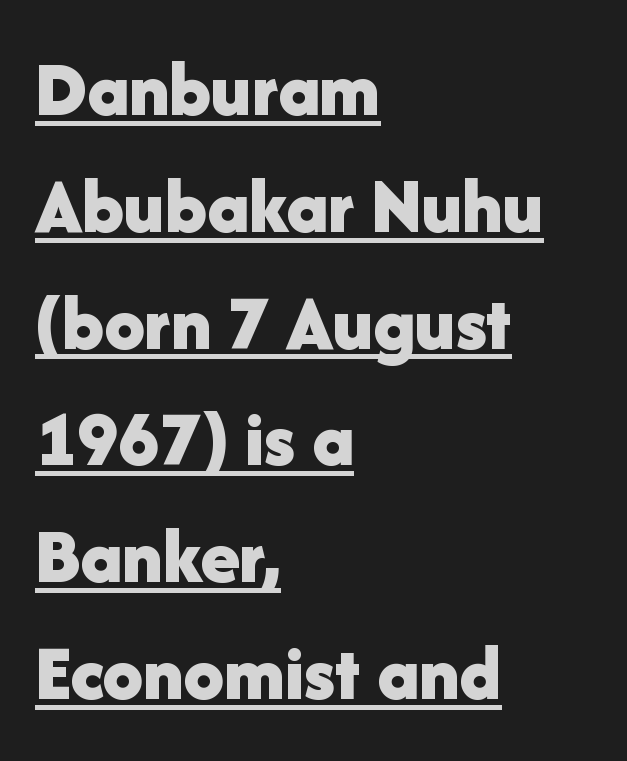
This is heavy type, rendered in bold. Looks like someone drew a line under every word here. This sample uses an upright cut, with every glyph sitting square on the baseline. Glyph-to-glyph distance matches everyday printed text. A student would call this left alignment; a typographer would say flush left, rag right. Are there feet on the stems? There aren't — it's a sans.
